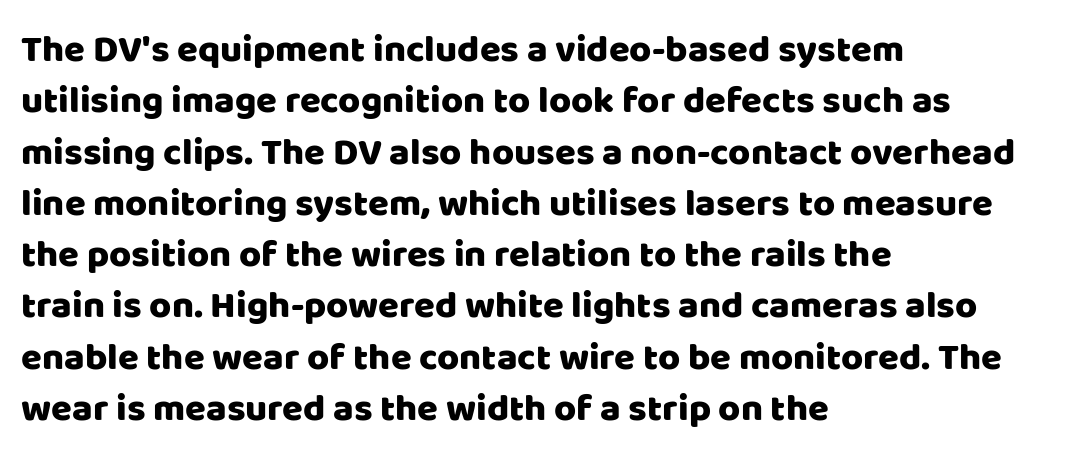
{"serif": "no", "italic": "no", "width": "normal", "stroke_contrast": "low", "x_height": "large", "monospaced": "no", "underline": "no", "align": "left", "line_spacing": "normal", "line_spacing_ratio": 1.35, "letter_spacing": "normal", "letter_spacing_em": 0.0, "glyph_px": 38}
